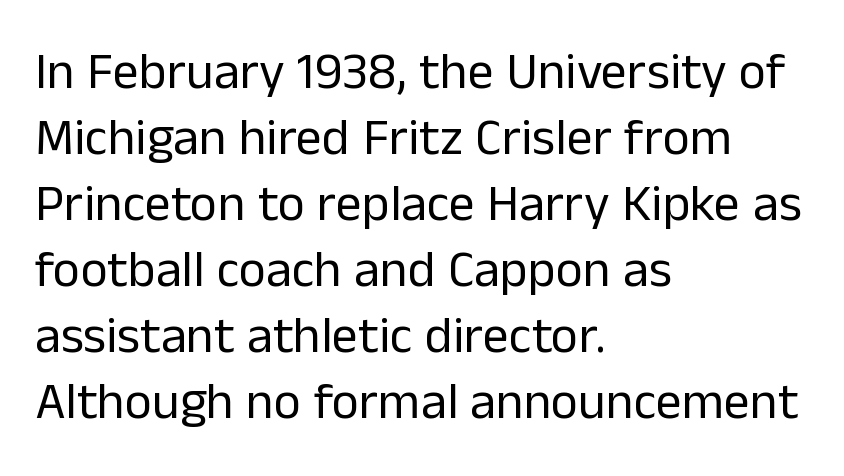
{"serif": "no", "italic": "no", "bold": "no", "weight": "regular", "width": "normal", "stroke_contrast": "low", "x_height": "medium", "monospaced": "no", "underline": "no", "align": "left", "line_spacing": "normal", "line_spacing_ratio": 1.27, "letter_spacing": "normal", "letter_spacing_em": 0.0, "glyph_px": 52}
